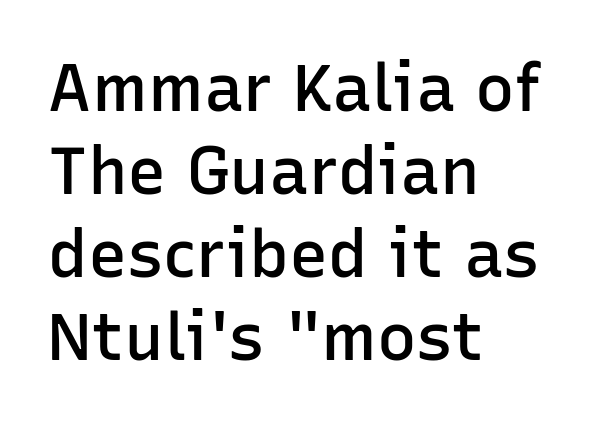
The image shows 66 px semibold sans-serif type, upright; set left-aligned, normal line spacing (1.26x), normal letter spacing, not underlined; low stroke contrast and a medium x-height.
